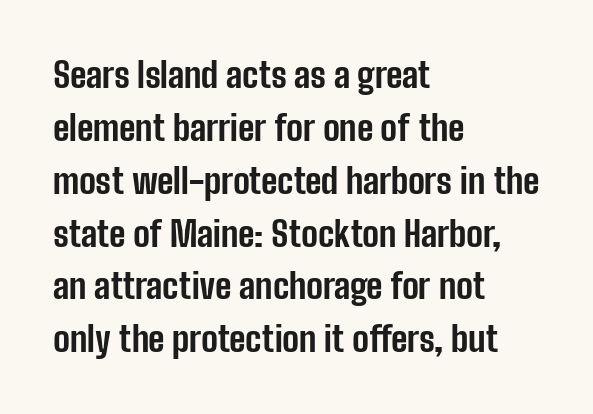
{"serif": "no", "italic": "no", "bold": "yes", "weight": "bold", "width": "condensed", "stroke_contrast": "low", "x_height": "medium", "monospaced": "no", "underline": "no", "align": "left", "line_spacing": "normal", "line_spacing_ratio": 1.51, "letter_spacing": "normal", "letter_spacing_em": 0.0, "glyph_px": 35}
